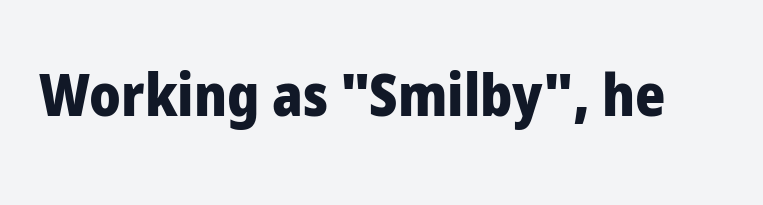
{"serif": "no", "italic": "no", "bold": "yes", "weight": "heavy", "width": "normal", "stroke_contrast": "low", "x_height": "medium", "monospaced": "no", "underline": "no", "letter_spacing": "normal", "letter_spacing_em": 0.0, "glyph_px": 58}
